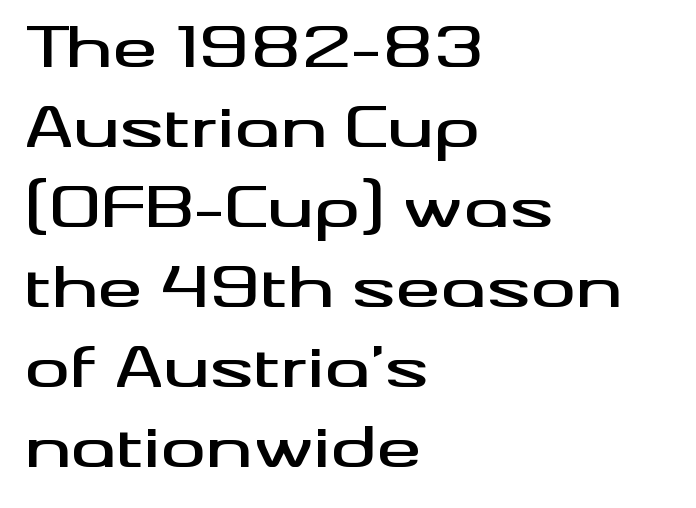
The image shows 56 px wide sans-serif type, upright; set left-aligned, normal line spacing (1.43x), normal letter spacing, not underlined; medium stroke contrast and a small x-height.
